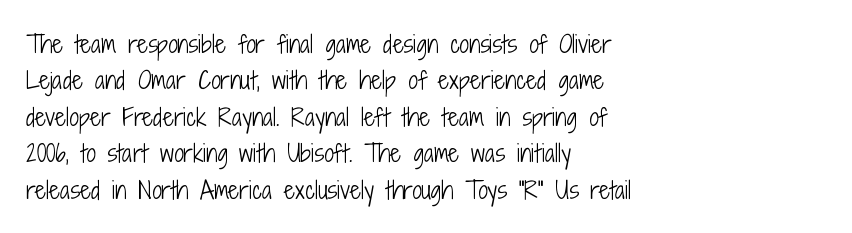
The foot of each line stays bare and open. These lines stack with their left ends in a neat column. Italic: no, the glyphs are upright roman. These lines sit exactly where default settings would place them.
